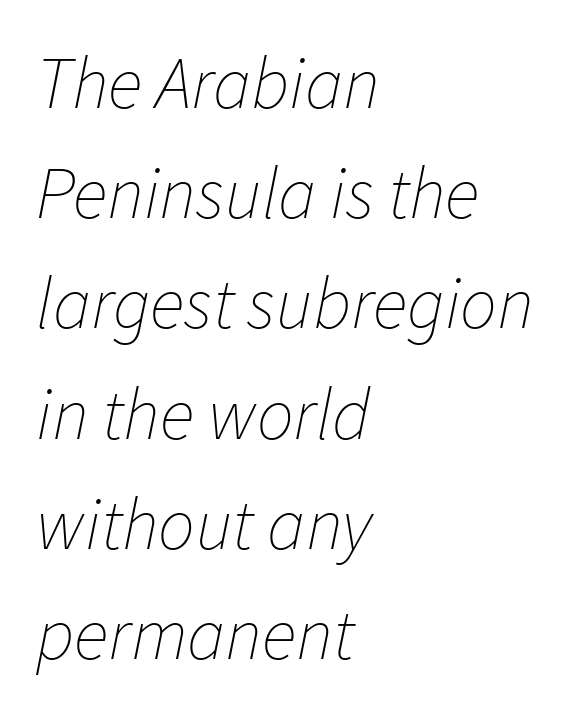
{"italic": "yes", "lean": "right", "slant_degrees": 11, "bold": "no", "weight": "thin", "width": "normal", "stroke_contrast": "low", "x_height": "medium", "monospaced": "no", "underline": "no", "align": "left", "line_spacing": "normal", "line_spacing_ratio": 1.51, "letter_spacing": "normal", "letter_spacing_em": 0.0, "glyph_px": 73}
